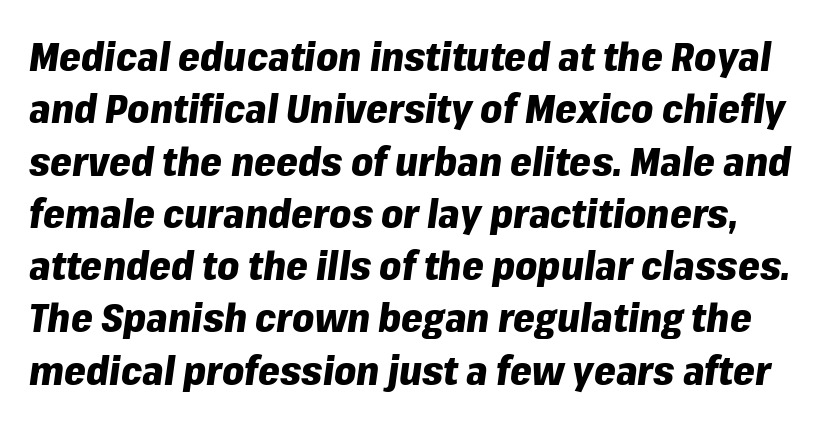
{"italic": "yes", "lean": "right", "slant_degrees": 8, "bold": "yes", "weight": "heavy", "width": "normal", "stroke_contrast": "low", "x_height": "medium", "monospaced": "no", "underline": "no", "line_spacing": "normal", "line_spacing_ratio": 1.34, "letter_spacing": "normal", "letter_spacing_em": 0.0, "glyph_px": 39}
